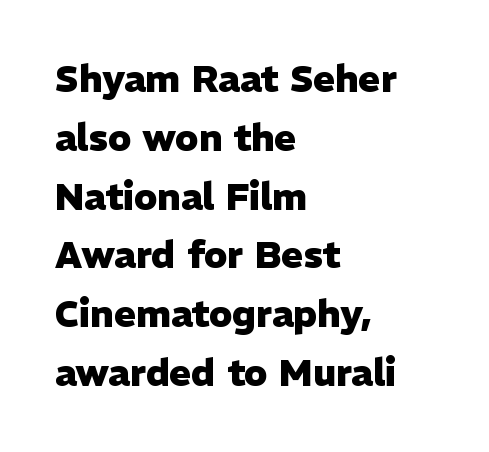
The image shows 37 px heavy sans-serif type, upright; set left-aligned, normal line spacing (1.59x), normal letter spacing, not underlined; low stroke contrast and a medium x-height.
